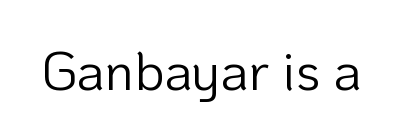
The image shows 54 px light sans-serif type, upright; set normal letter spacing, not underlined; low stroke contrast and a medium x-height.
